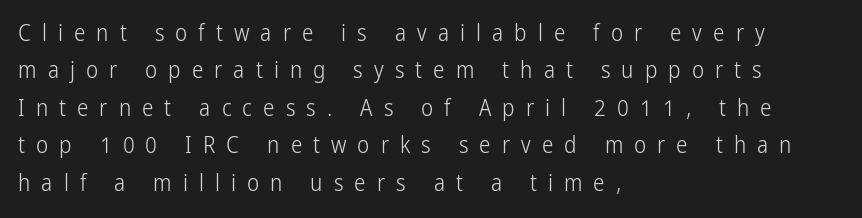
The image shows 23 px text type, upright; set left-aligned, normal line spacing (1.63x), unusually wide letter spacing (+0.48 em), not underlined.
